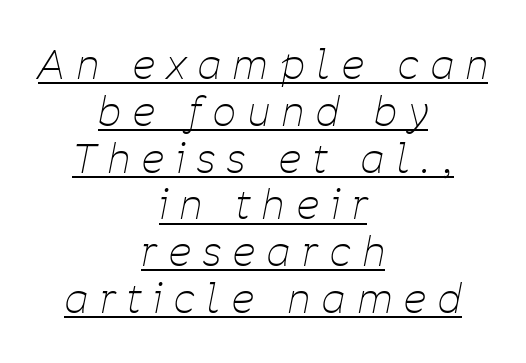
Q: Is the text bold? A: No.
Q: Is the text italic (slanted)? A: Yes, it leans right by about 11 degrees.
Q: Is the text underlined? A: Yes.
Q: How is the paragraph aligned? A: Centered.
Q: Is the spacing between letters normal or unusually wide? A: Unusually wide.
Q: Width (condensed, normal, or wide)? A: Condensed.
Q: Stroke contrast? A: Low.
Q: x-height? A: Medium.
Q: Monospaced? A: No.
